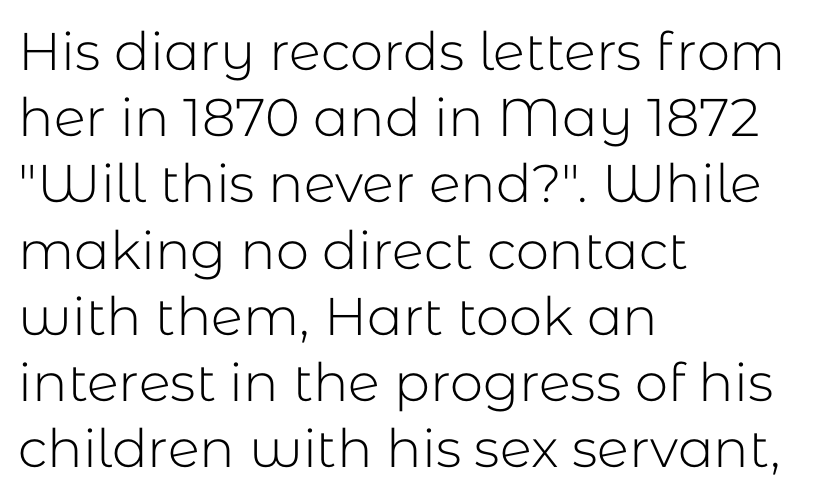
Unbolded letterforms with no extra heft. Designer's note — italics off, roman on. Honestly, there is no underline to notice here at all. If you drew a ruler down the left edge, every line would touch it.
